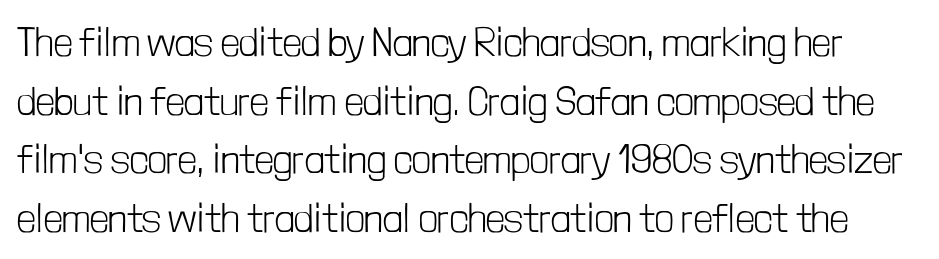
Q: Is the text bold? A: No.
Q: Is the text italic (slanted)? A: No, it is upright.
Q: Is the typeface a serif or a sans-serif typeface? A: Sans-serif.
Q: Is the text underlined? A: No.
Q: Is the spacing between letters normal or unusually wide? A: Normal.
Q: Is the spacing between lines tight, normal or loose? A: Normal.
Q: Width (condensed, normal, or wide)? A: Condensed.
Q: Stroke contrast? A: Low.
Q: x-height? A: Medium.
Q: Monospaced? A: No.
